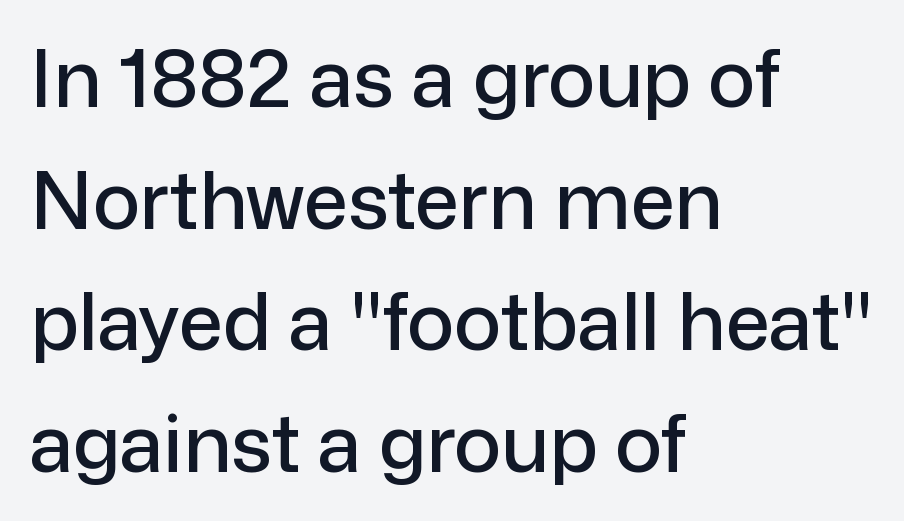
The image shows 79 px sans-serif type, upright; set left-aligned, normal line spacing (1.54x), normal letter spacing, not underlined; low stroke contrast and a medium x-height.
